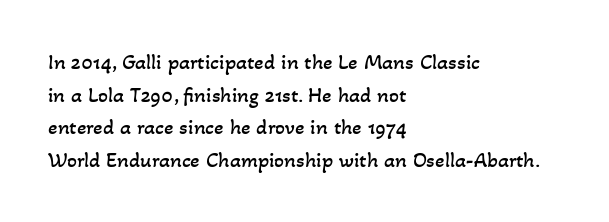
{"bold": "no", "underline": "no", "align": "left", "line_spacing": "normal", "line_spacing_ratio": 1.48, "letter_spacing": "normal", "letter_spacing_em": 0.0, "glyph_px": 22}
